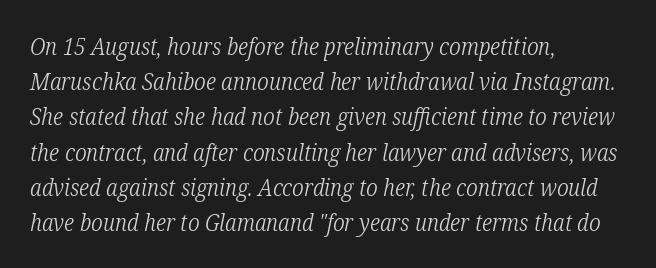
{"italic": "yes", "lean": "right", "slant_degrees": 12, "bold": "no", "underline": "no", "align": "left", "line_spacing": "normal", "line_spacing_ratio": 1.53, "letter_spacing": "normal", "letter_spacing_em": 0.0, "glyph_px": 23}
